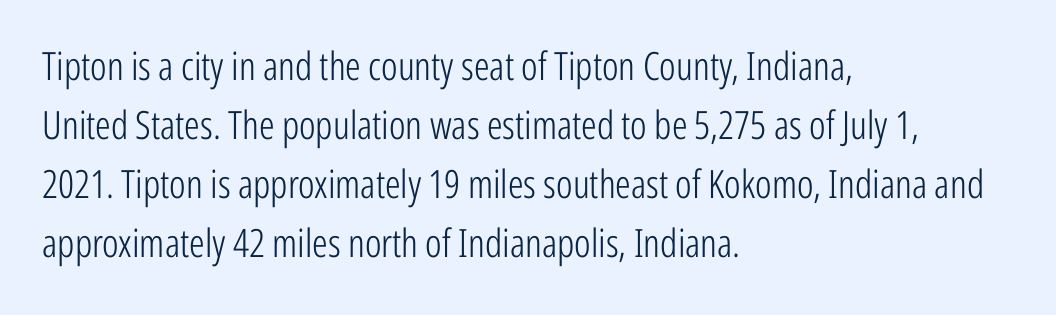
{"serif": "no", "italic": "no", "bold": "no", "weight": "light", "width": "condensed", "stroke_contrast": "low", "x_height": "medium", "monospaced": "no", "underline": "no", "align": "left", "line_spacing": "normal", "line_spacing_ratio": 1.51, "letter_spacing": "normal", "letter_spacing_em": 0.0, "glyph_px": 39}
